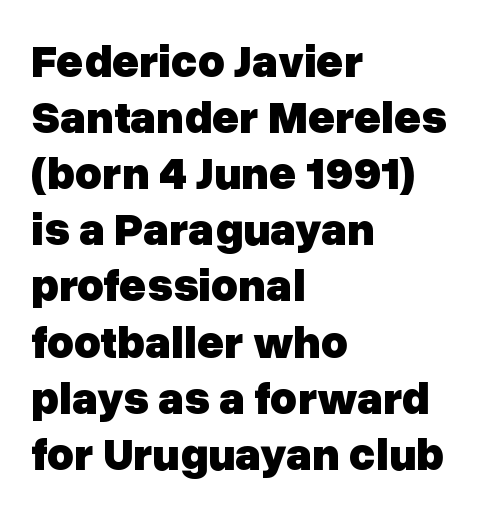
The compositor pushed each line to the left boundary. Only glyphs here, with clear space below each row. Tracking value appears to be zero — textbook default spacing. This sample has the flowing, uneven cadence of proportional lettering.
